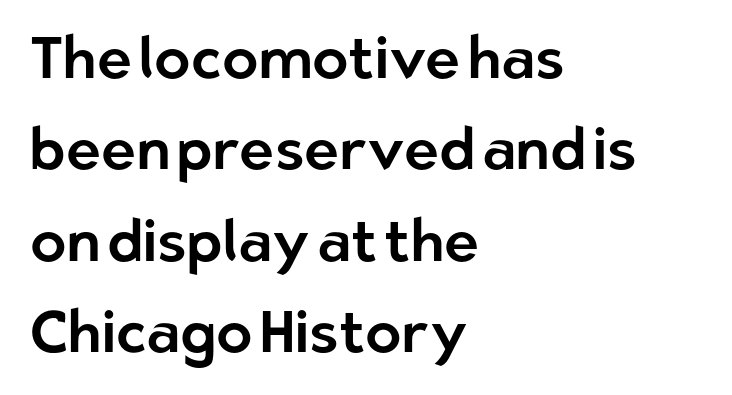
The image shows 59 px sans-serif type, upright; set left-aligned, normal line spacing (1.55x), normal letter spacing, not underlined; low stroke contrast and a medium x-height.
